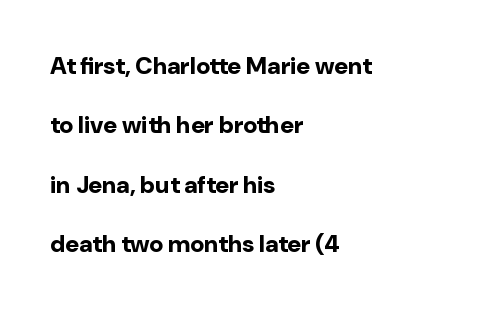
The image shows 24 px bold type, upright; set left-aligned, loose line spacing (2.47x), normal letter spacing, not underlined.
